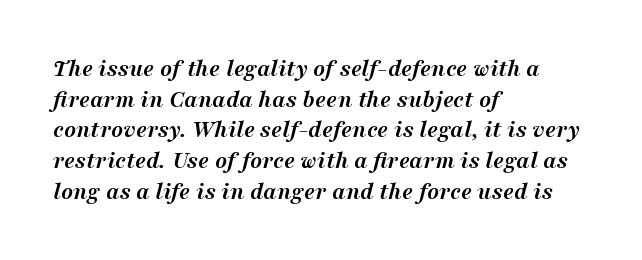
{"italic": "yes", "lean": "right", "slant_degrees": 16, "bold": "yes", "underline": "no", "align": "left", "line_spacing_ratio": 1.23, "letter_spacing": "normal", "letter_spacing_em": 0.0, "glyph_px": 25}
